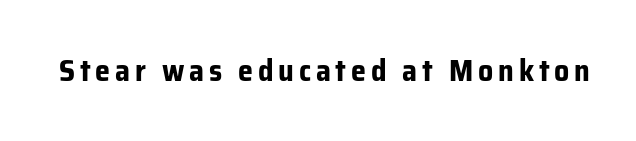
The face used here is proportionally spaced, like ordinary book or web type. Each letter's strokes conclude bluntly, with no projecting serifs. In terms of posture, this sample is upright. Set as a true bold cut, around the 700 mark.
